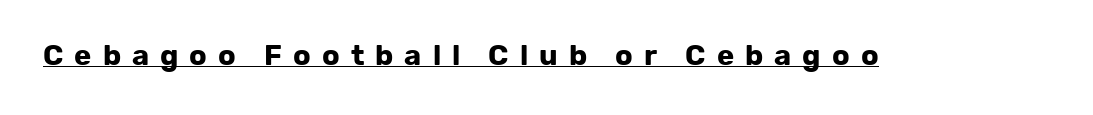
The image shows 29 px bold sans-serif type, upright; set unusually wide letter spacing (+0.38 em), underlined; low stroke contrast and a medium x-height.
